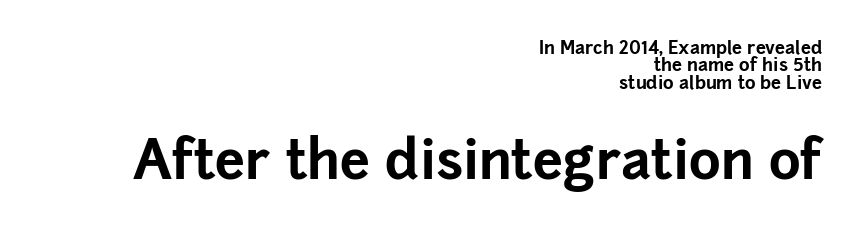
The image shows 54 px bold sans-serif type, upright; set right-aligned, tight line spacing (0.96x), normal letter spacing, not underlined; the second (bottom) block is 3.0x larger; low stroke contrast and a medium x-height.
